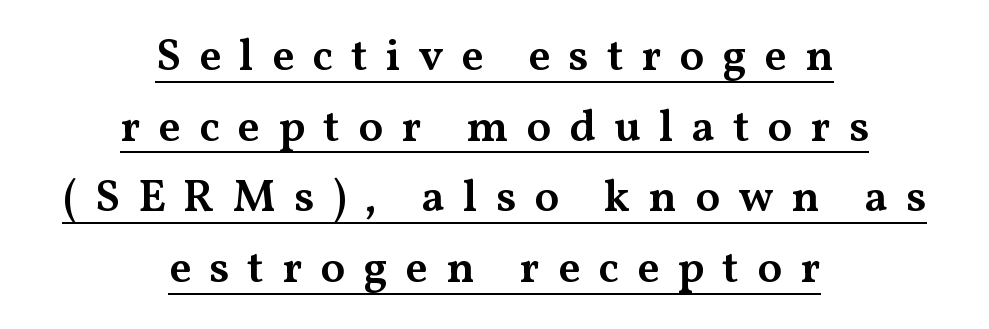
The image shows 45 px semibold, wide serif type, upright; set centered, normal line spacing (1.57x), unusually wide letter spacing (+0.4 em), underlined; medium stroke contrast and a medium x-height.
